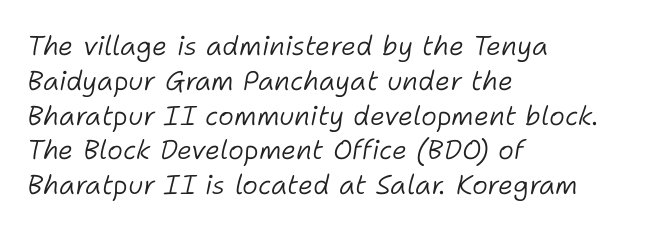
{"italic": "yes", "lean": "right", "slant_degrees": 11, "bold": "no", "underline": "no", "align": "left", "line_spacing": "normal", "line_spacing_ratio": 1.29, "letter_spacing": "normal", "letter_spacing_em": 0.0, "glyph_px": 27}
